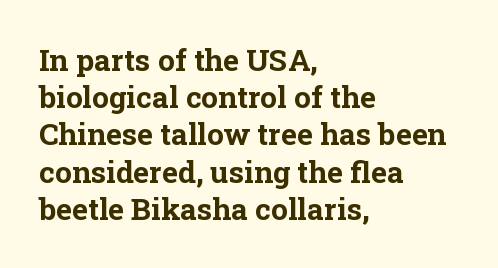
{"serif": "yes", "italic": "no", "bold": "yes", "weight": "bold", "width": "normal", "stroke_contrast": "low", "x_height": "medium", "monospaced": "no", "underline": "no", "align": "left", "line_spacing_ratio": 1.24, "letter_spacing": "normal", "letter_spacing_em": 0.0, "glyph_px": 30}
